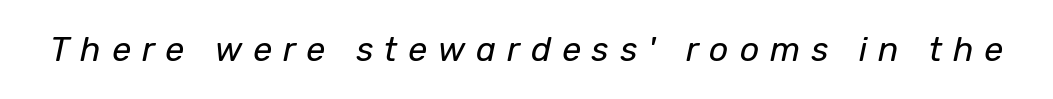
{"italic": "yes", "lean": "right", "slant_degrees": 12, "bold": "no", "weight": "regular", "width": "normal", "stroke_contrast": "low", "x_height": "medium", "monospaced": "no", "underline": "no", "letter_spacing": "wide", "letter_spacing_em": 0.32, "glyph_px": 34}
